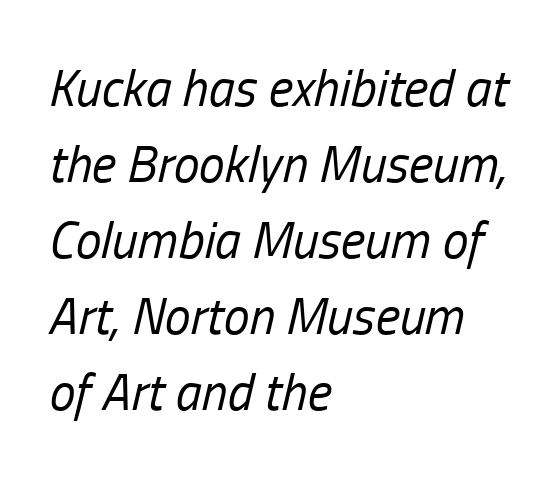
Emphasis-style slanted type is in use. Weight class: somewhere from thin through regular. Each new line begins a customary step beneath the previous one. All the whitespace from short lines collects on the right. Type without underlining.
